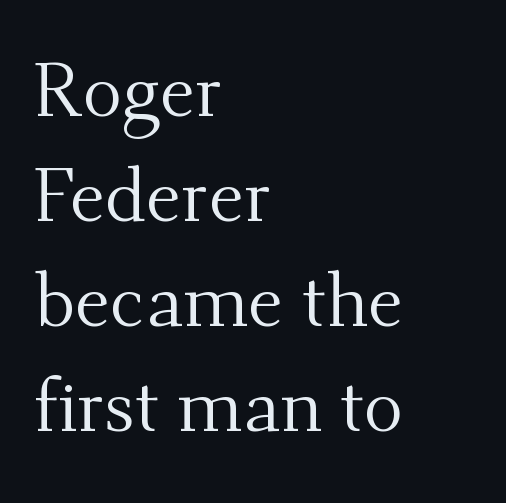
A quiet, ordinary-to-light weight characterises the typeface. The tracking reads as untouched default to a designer's eye. A typesetter would call this proportional, since set widths differ per character. The text was rendered using a seriffed face with decorative stroke endings. Regular leading.
